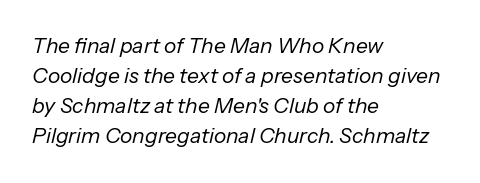
{"italic": "yes", "lean": "right", "slant_degrees": 13, "bold": "no", "underline": "no", "align": "left", "line_spacing": "normal", "line_spacing_ratio": 1.43, "letter_spacing": "normal", "letter_spacing_em": 0.0, "glyph_px": 21}
